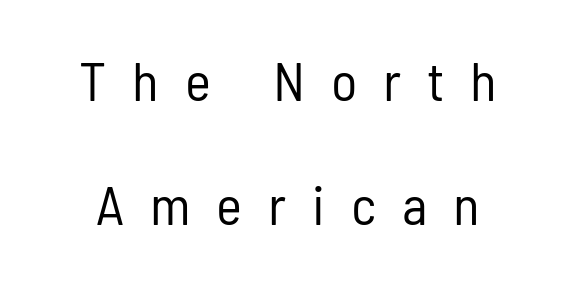
The image shows 55 px regular-weight, condensed sans-serif type, upright; set loose line spacing (2.25x), unusually wide letter spacing (+0.47 em), not underlined; low stroke contrast and a medium x-height.
